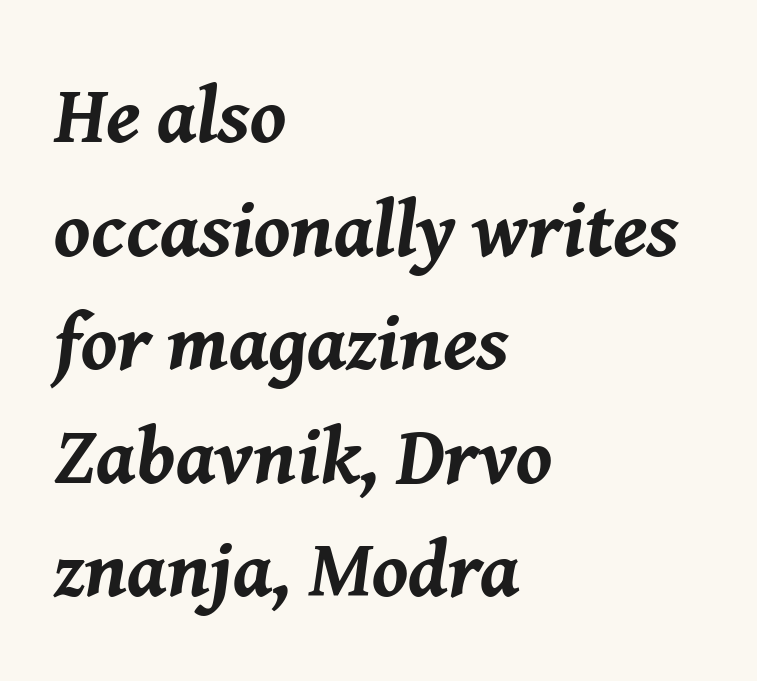
These lines sit exactly where default settings would place them. These lines are rendered in a variable-pitch font. Does the weight exceed regular? Yes, all the way to bold. Caption: multi-line text, flush left, ragged right. This rendering leaves character spacing at its baseline value. Italic: yes, the glyphs are oblique.
